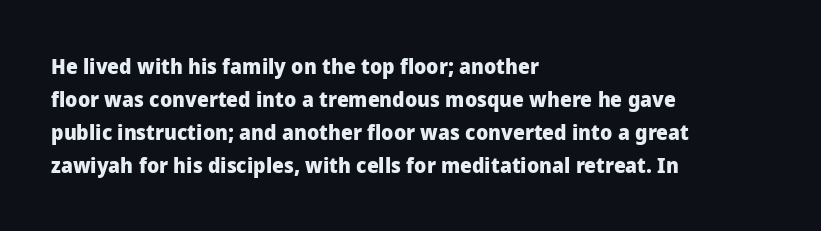
Q: Is the text bold? A: Yes.
Q: Is the text italic (slanted)? A: No, it is upright.
Q: Is the text underlined? A: No.
Q: How is the paragraph aligned? A: Left-aligned.
Q: Is the spacing between letters normal or unusually wide? A: Normal.
Q: Is the spacing between lines tight, normal or loose? A: Normal.
